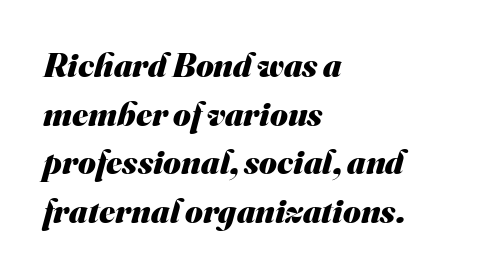
{"serif": "no", "bold": "yes", "weight": "heavy", "width": "normal", "stroke_contrast": "medium", "x_height": "small", "monospaced": "no", "underline": "no", "align": "left", "line_spacing": "normal", "line_spacing_ratio": 1.43, "letter_spacing": "normal", "letter_spacing_em": 0.0, "glyph_px": 34}
